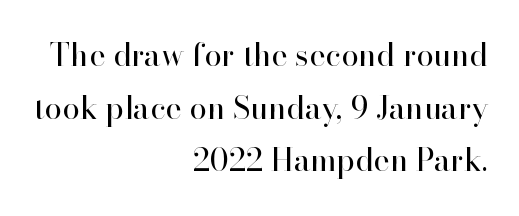
Descenders are the only things crossing below the line. If you drew a line through each stem, it would be perfectly vertical. The letters advance in unequal steps, a hallmark of proportional type. In terms of leading, this rendering sits right in the middle. Heft: none added — not bold. Default kerning and tracking; the words read as compact shapes.
